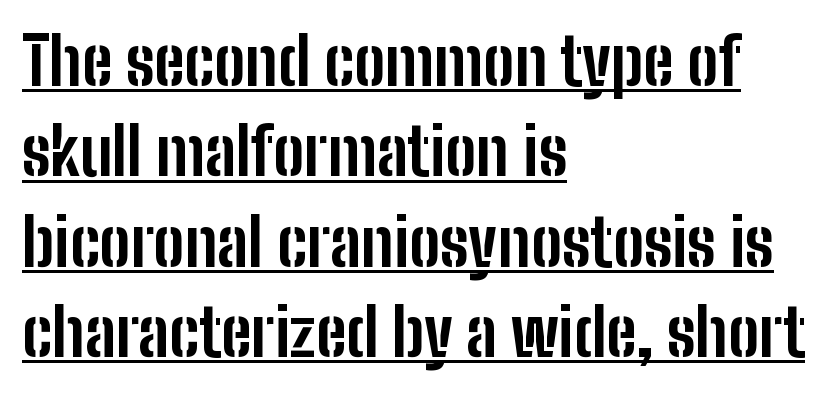
The image shows 65 px bold, condensed sans-serif type, upright; set left-aligned, normal line spacing (1.39x), normal letter spacing, underlined; low stroke contrast and a medium x-height.
